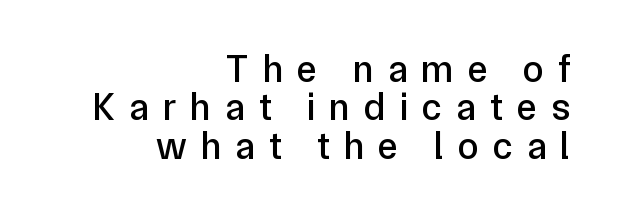
The image shows 38 px sans-serif type, upright; set right-aligned, tight line spacing (1.01x), unusually wide letter spacing (+0.37 em), not underlined; low stroke contrast and a medium x-height.
